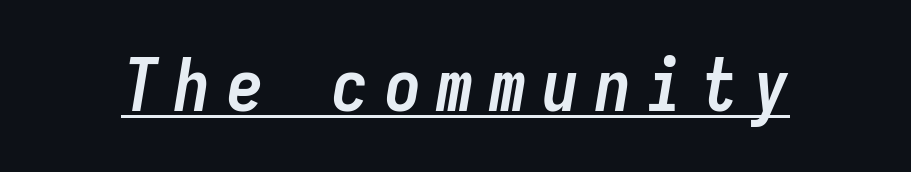
{"italic": "yes", "lean": "right", "slant_degrees": 9, "bold": "yes", "weight": "semibold", "width": "condensed", "stroke_contrast": "low", "x_height": "medium", "monospaced": "yes", "underline": "yes", "letter_spacing": "wide", "letter_spacing_em": 0.22, "glyph_px": 73}
